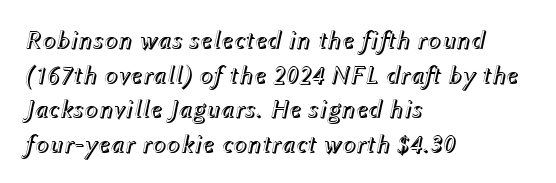
{"italic": "yes", "lean": "right", "slant_degrees": 12, "underline": "no", "align": "left", "line_spacing": "normal", "line_spacing_ratio": 1.33, "letter_spacing": "normal", "letter_spacing_em": 0.0, "glyph_px": 26}
